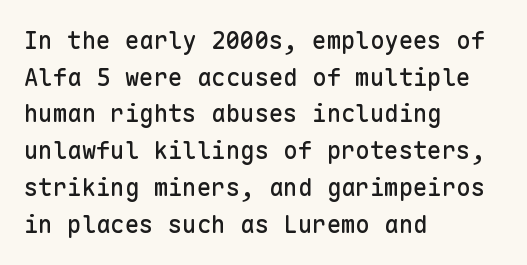
Q: Is the text italic (slanted)? A: No, it is upright.
Q: Is the text underlined? A: No.
Q: How is the paragraph aligned? A: Left-aligned.
Q: Is the spacing between letters normal or unusually wide? A: Normal.
Q: Is the spacing between lines tight, normal or loose? A: Normal.
